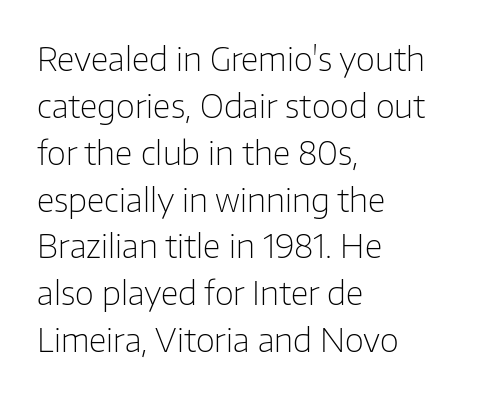
No extra ink here — the face is not bold. Font category for this specimen: sans-serif. Varying glyph widths throughout — classic text-font behaviour. The leading is moderate, giving the passage an even texture. Is the letter spacing exaggerated? No — it looks like the ordinary default.
